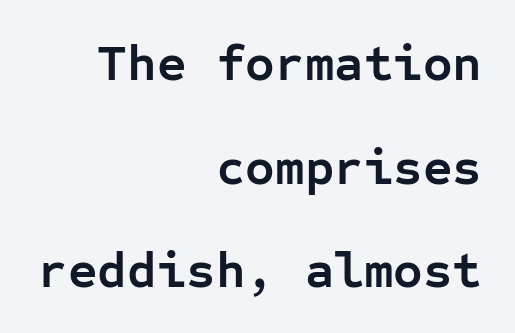
The image shows 51 px semibold sans-serif type, upright, monospaced; set right-aligned, loose line spacing (2.03x), normal letter spacing, not underlined; low stroke contrast and a medium x-height.
